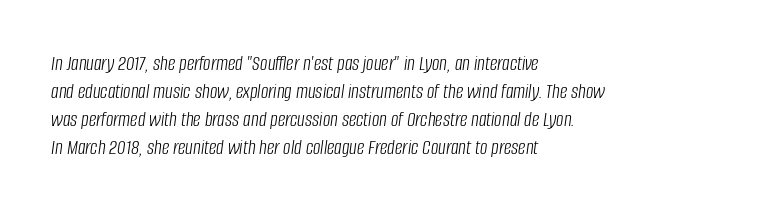
{"italic": "yes", "lean": "right", "slant_degrees": 8, "bold": "no", "underline": "no", "align": "left", "line_spacing": "normal", "line_spacing_ratio": 1.33, "letter_spacing": "normal", "letter_spacing_em": 0.0, "glyph_px": 21}
